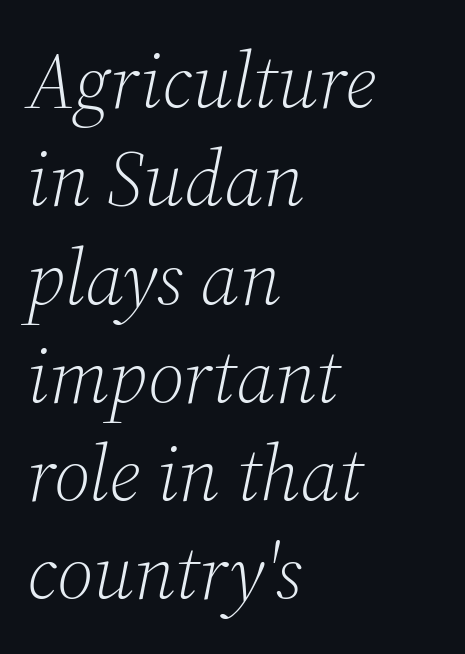
{"serif": "yes", "italic": "yes", "lean": "right", "slant_degrees": 12, "bold": "no", "weight": "light", "width": "normal", "stroke_contrast": "medium", "x_height": "medium", "monospaced": "no", "underline": "no", "align": "left", "line_spacing": "normal", "line_spacing_ratio": 1.26, "letter_spacing": "normal", "letter_spacing_em": 0.0, "glyph_px": 78}
